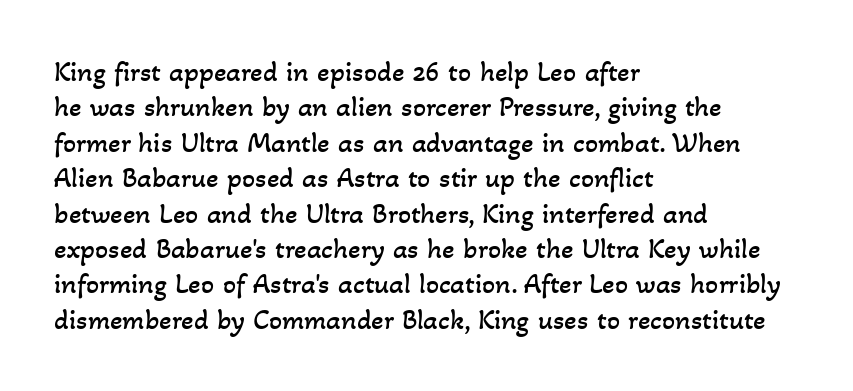
{"bold": "no", "weight": "regular", "width": "normal", "stroke_contrast": "low", "x_height": "small", "monospaced": "no", "underline": "no", "align": "left", "line_spacing_ratio": 1.22, "letter_spacing": "normal", "letter_spacing_em": 0.0, "glyph_px": 29}
